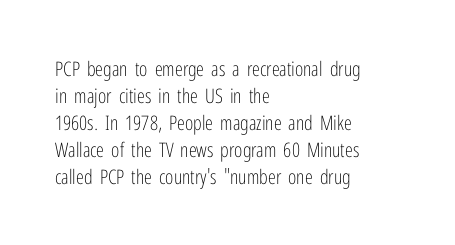
This sample uses an upright cut, with every glyph sitting square on the baseline. Reading down the column, the eye jumps a familiar distance to each next line. The horizontal fit of the characters is conventional and even. This is not heavy type; no bold has been used.
